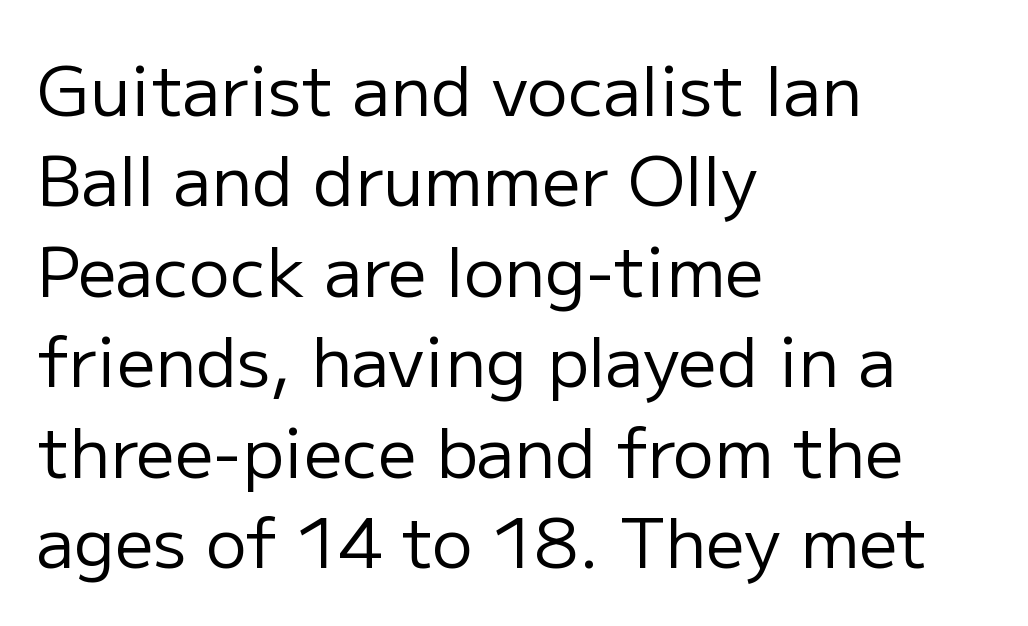
Q: Is the text bold? A: No.
Q: Is the text italic (slanted)? A: No, it is upright.
Q: Is the typeface a serif or a sans-serif typeface? A: Sans-serif.
Q: Is the text underlined? A: No.
Q: How is the paragraph aligned? A: Left-aligned.
Q: Is the spacing between letters normal or unusually wide? A: Normal.
Q: Is the spacing between lines tight, normal or loose? A: Normal.
Q: Width (condensed, normal, or wide)? A: Normal.
Q: Stroke contrast? A: Low.
Q: x-height? A: Medium.
Q: Monospaced? A: No.
